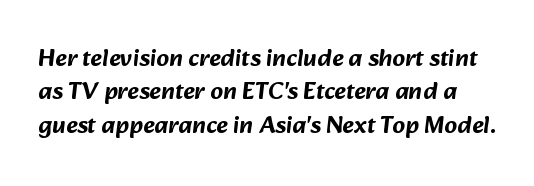
{"underline": "no", "line_spacing": "normal", "line_spacing_ratio": 1.34, "letter_spacing": "normal", "letter_spacing_em": 0.0, "glyph_px": 25}
